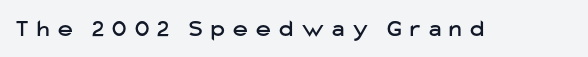
Does the lettering tilt? It doesn't — this is upright. Quick note: underline off. Is the letter spacing exaggerated? Yes — the characters are pushed far apart.
